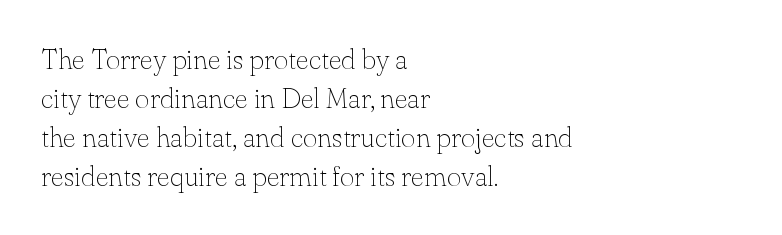
This sample has the flowing, uneven cadence of proportional lettering. The designer went with a serif here, giving each stem small feet. The line texture is even and compact thanks to regular tracking. No chunkiness to these letters — they're not bold. Summary of vertical rhythm: regular, with standard interline spacing. Italic: no, the glyphs are upright roman.
